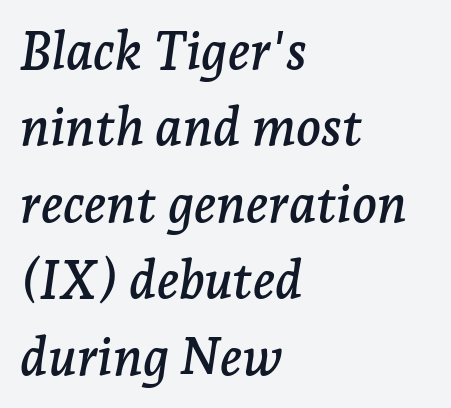
This block has exactly the height ordinary leading produces. Short note: letters normally spaced. Proportional: the letters do not fall into vertical columns. An italicized treatment has been applied to the whole sample.
